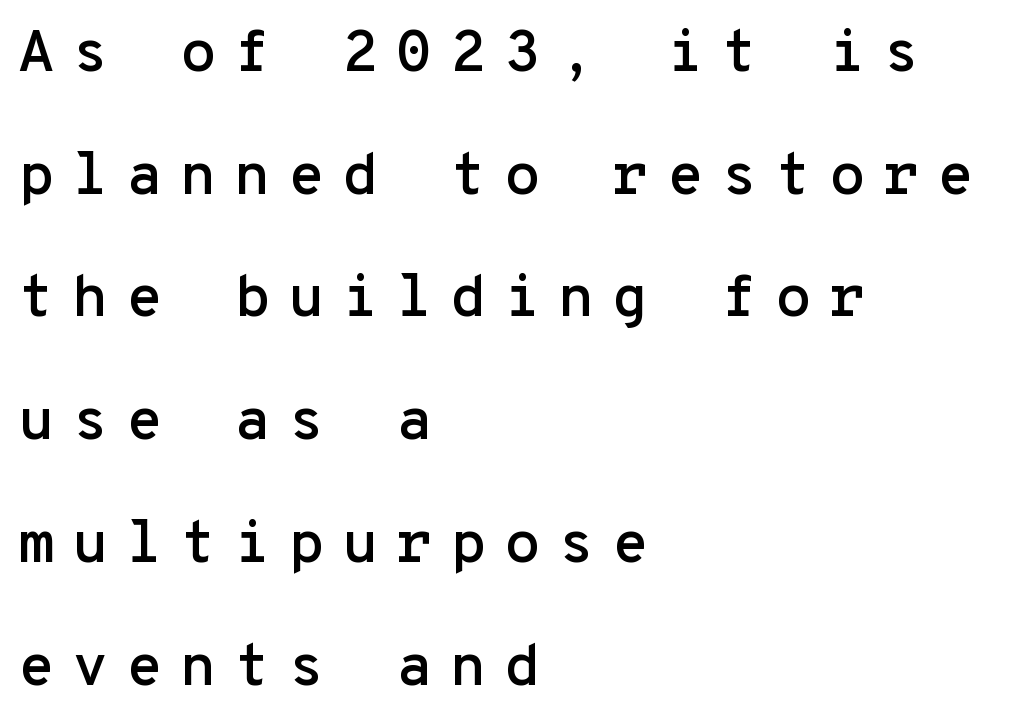
Q: Is the text italic (slanted)? A: No, it is upright.
Q: Is the typeface a serif or a sans-serif typeface? A: Sans-serif.
Q: Is the text underlined? A: No.
Q: How is the paragraph aligned? A: Left-aligned.
Q: Is the spacing between letters normal or unusually wide? A: Unusually wide.
Q: Is the spacing between lines tight, normal or loose? A: Loose.
Q: Width (condensed, normal, or wide)? A: Normal.
Q: Stroke contrast? A: Low.
Q: x-height? A: Medium.
Q: Monospaced? A: Yes.
